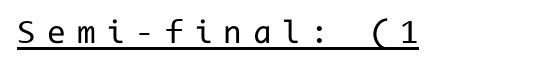
{"serif": "no", "italic": "no", "bold": "no", "weight": "regular", "width": "normal", "stroke_contrast": "low", "x_height": "medium", "monospaced": "yes", "underline": "yes", "letter_spacing": "wide", "letter_spacing_em": 0.33, "glyph_px": 34}
